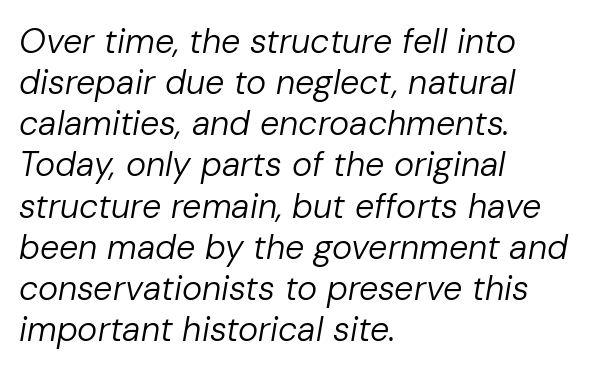
Q: Is the text bold? A: No.
Q: Is the text italic (slanted)? A: Yes, it leans right by about 10 degrees.
Q: Is the text underlined? A: No.
Q: How is the paragraph aligned? A: Left-aligned.
Q: Is the spacing between letters normal or unusually wide? A: Normal.
Q: Width (condensed, normal, or wide)? A: Normal.
Q: Stroke contrast? A: Low.
Q: x-height? A: Medium.
Q: Monospaced? A: No.
